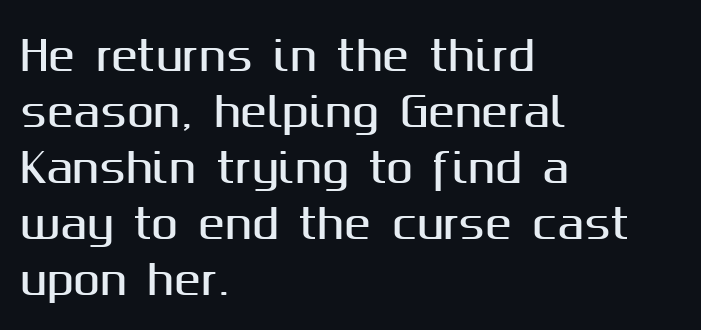
{"serif": "no", "italic": "no", "width": "normal", "stroke_contrast": "medium", "x_height": "medium", "monospaced": "no", "underline": "no", "align": "left", "line_spacing": "normal", "line_spacing_ratio": 1.4, "letter_spacing": "normal", "letter_spacing_em": 0.0, "glyph_px": 40}
